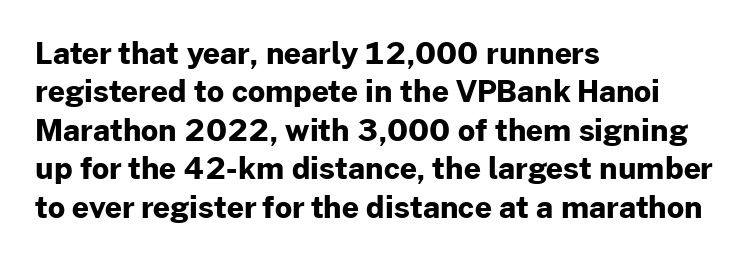
Successive baselines arrive at the customary interval. These lines keep a tight, regular rhythm from letter to letter. The foot of each line stays bare and open. Does the copy run flush right? No — it runs flush left. The glyphs have the mass of a bold cut.
